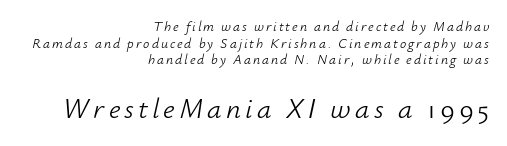
Q: Is the text bold? A: No.
Q: Is the text italic (slanted)? A: Yes, it leans right by about 12 degrees.
Q: Is the text underlined? A: No.
Q: How is the paragraph aligned? A: Right-aligned.
Q: Which block of text is set in a larger size, the first (top) or the second (bottom)? A: The second (bottom) one.
Q: Width (condensed, normal, or wide)? A: Normal.
Q: Stroke contrast? A: Low.
Q: x-height? A: Small.
Q: Monospaced? A: No.
